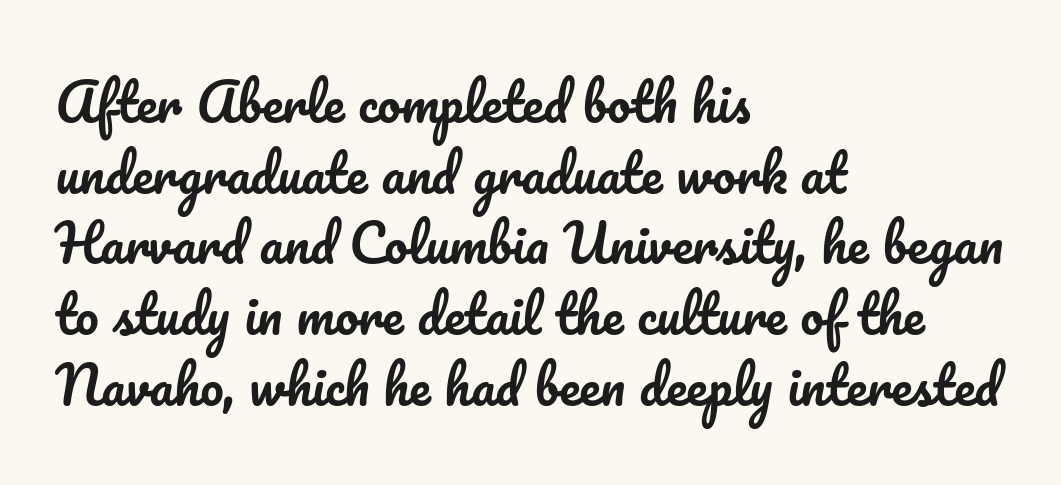
{"width": "normal", "stroke_contrast": "low", "x_height": "small", "monospaced": "no", "underline": "no", "align": "left", "line_spacing": "normal", "line_spacing_ratio": 1.36, "letter_spacing": "normal", "letter_spacing_em": 0.0, "glyph_px": 52}
